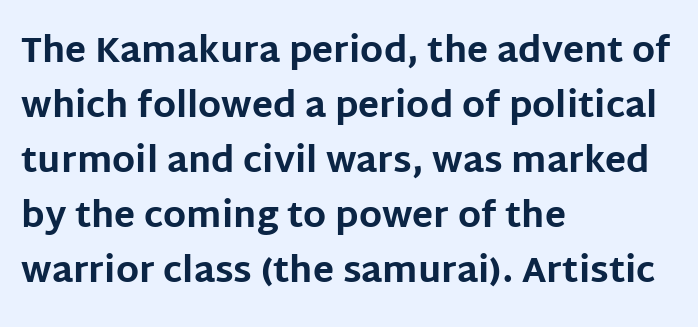
The image shows 35 px bold sans-serif type, upright; set left-aligned, normal line spacing (1.57x), normal letter spacing, not underlined; low stroke contrast and a large x-height.
